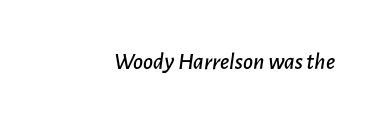
Q: Is the text italic (slanted)? A: Yes, it leans right by about 7 degrees.
Q: Is the text underlined? A: No.
Q: Is the spacing between letters normal or unusually wide? A: Normal.
